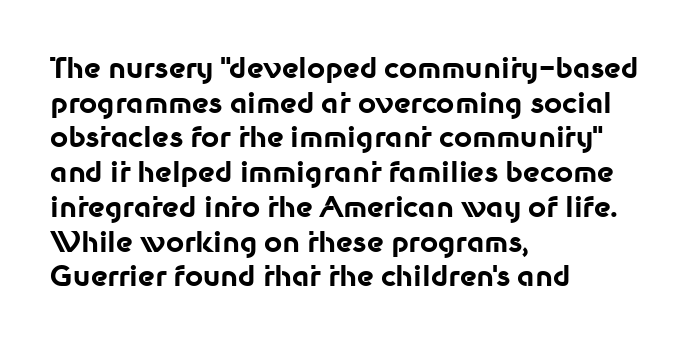
The image shows 28 px bold sans-serif type, upright; set left-aligned, line spacing 1.24x, normal letter spacing, not underlined; low stroke contrast and a medium x-height.
